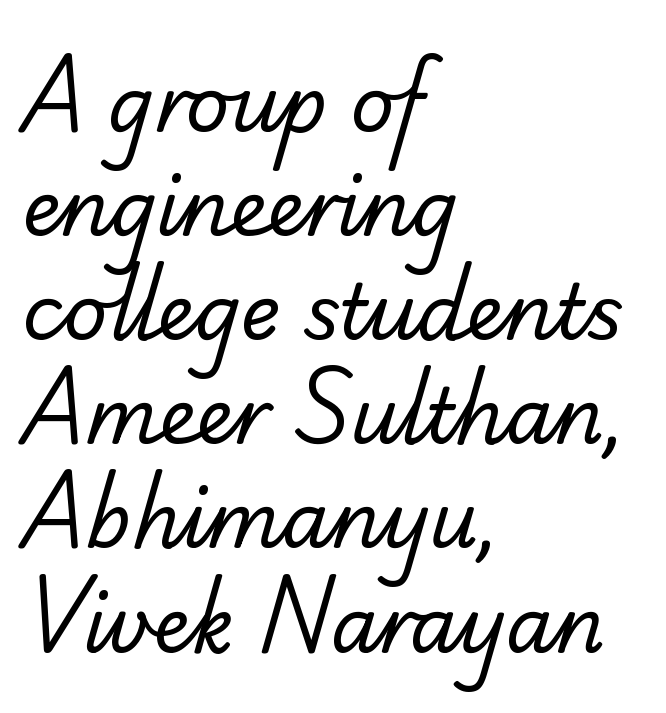
Q: Is the text bold? A: No.
Q: Is the typeface a serif or a sans-serif typeface? A: Sans-serif.
Q: Is the text underlined? A: No.
Q: How is the paragraph aligned? A: Left-aligned.
Q: Is the spacing between letters normal or unusually wide? A: Normal.
Q: Is the spacing between lines tight, normal or loose? A: Normal.
Q: Width (condensed, normal, or wide)? A: Normal.
Q: Stroke contrast? A: Low.
Q: x-height? A: Small.
Q: Monospaced? A: No.
